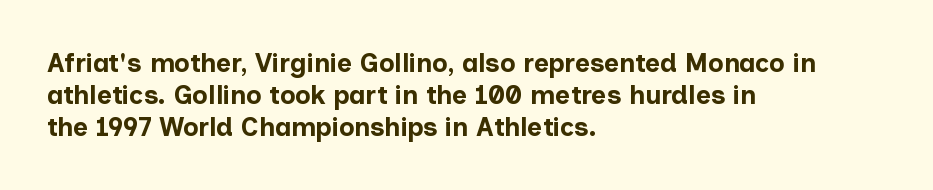
Q: Is the text bold? A: Yes.
Q: Is the text italic (slanted)? A: No, it is upright.
Q: Is the text underlined? A: No.
Q: How is the paragraph aligned? A: Left-aligned.
Q: Is the spacing between letters normal or unusually wide? A: Normal.
